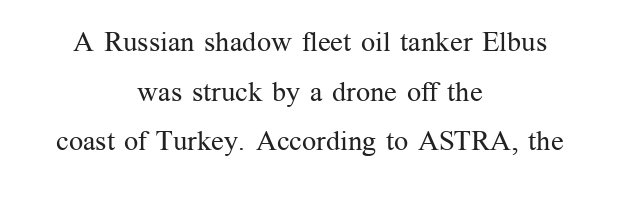
Q: Is the text bold? A: No.
Q: Is the text italic (slanted)? A: No, it is upright.
Q: Is the typeface a serif or a sans-serif typeface? A: Serif.
Q: Is the text underlined? A: No.
Q: How is the paragraph aligned? A: Centered.
Q: Is the spacing between letters normal or unusually wide? A: Normal.
Q: Width (condensed, normal, or wide)? A: Normal.
Q: Stroke contrast? A: Medium.
Q: x-height? A: Medium.
Q: Monospaced? A: No.
